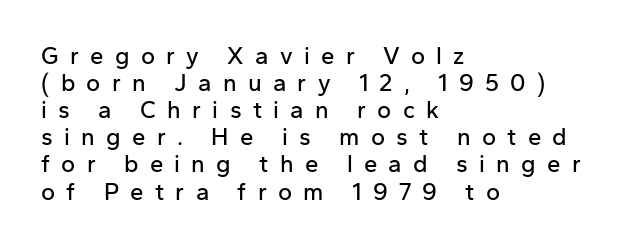
Q: Is the text italic (slanted)? A: No, it is upright.
Q: Is the text underlined? A: No.
Q: How is the paragraph aligned? A: Left-aligned.
Q: Is the spacing between letters normal or unusually wide? A: Unusually wide.
Q: Is the spacing between lines tight, normal or loose? A: Tight.
